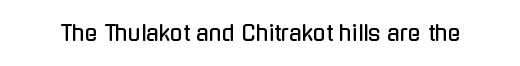
Every character sits straight up, as roman type does. The string is rendered with underlining switched off. Students, note that the glyphs here touch the page at normal intervals.
